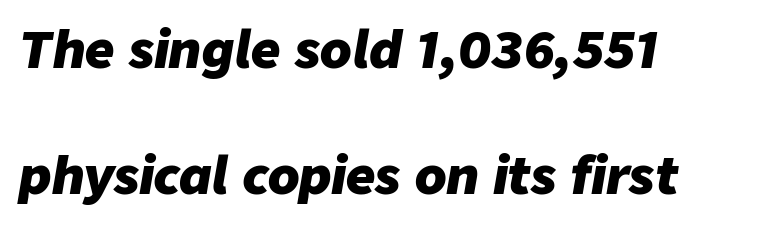
The image shows 51 px heavy type, italic (leaning right); set left-aligned, loose line spacing (2.47x), normal letter spacing, not underlined; low stroke contrast and a medium x-height.
